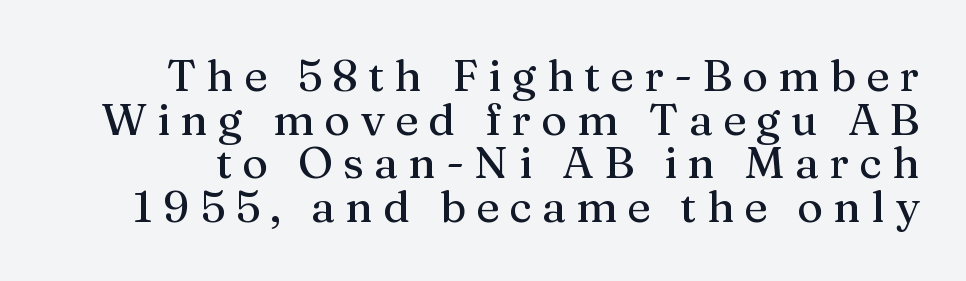
Q: Is the text italic (slanted)? A: No, it is upright.
Q: Is the typeface a serif or a sans-serif typeface? A: Serif.
Q: Is the text underlined? A: No.
Q: Is the spacing between letters normal or unusually wide? A: Unusually wide.
Q: Is the spacing between lines tight, normal or loose? A: Tight.
Q: Width (condensed, normal, or wide)? A: Normal.
Q: Stroke contrast? A: Medium.
Q: x-height? A: Medium.
Q: Monospaced? A: No.
